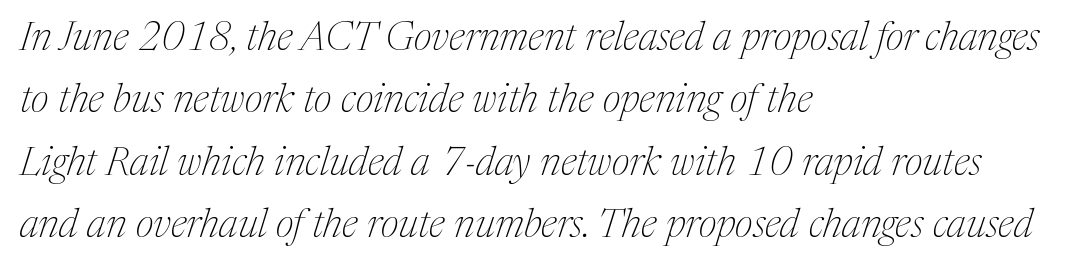
Q: Is the text bold? A: No.
Q: Is the text italic (slanted)? A: Yes, it leans right by about 17 degrees.
Q: Is the typeface a serif or a sans-serif typeface? A: Serif.
Q: Is the text underlined? A: No.
Q: How is the paragraph aligned? A: Left-aligned.
Q: Is the spacing between letters normal or unusually wide? A: Normal.
Q: Is the spacing between lines tight, normal or loose? A: Normal.
Q: Width (condensed, normal, or wide)? A: Normal.
Q: Stroke contrast? A: Medium.
Q: x-height? A: Medium.
Q: Monospaced? A: No.
